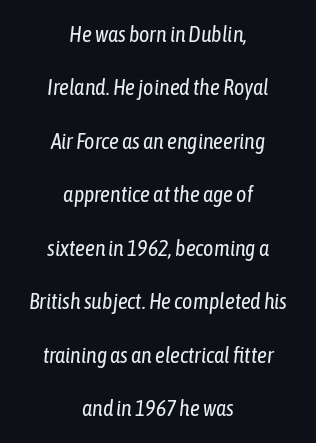
The vertical gap from one line to the next is large. The lettering tilts uniformly, giving the passage an italic look. The foot of each line stays bare and open. Honestly, the letter spacing is just normal — you wouldn't notice it. The typeface has the unassuming heft of standard copy or less.
